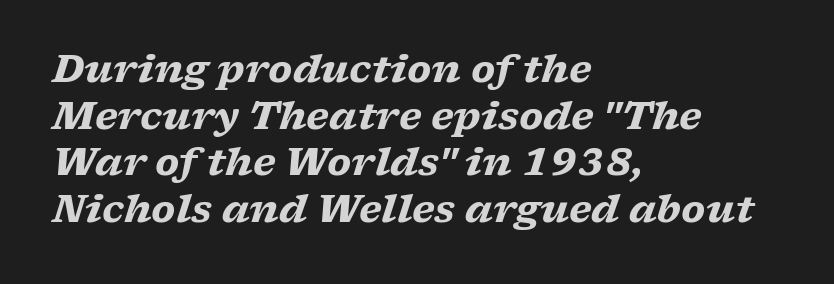
Note: serifs present on the glyphs. The space directly below the letters is spotless. If you drew a ruler down the left edge, every line would touch it. A typesetter would call this zero additional tracking. Heavy-handed strokes throughout: this text is bold. The lettering tilts uniformly, giving the passage an italic look.
